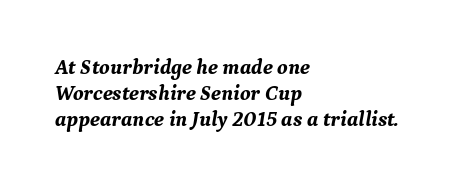
{"italic": "yes", "lean": "right", "slant_degrees": 9, "bold": "yes", "underline": "no", "align": "left", "line_spacing": "normal", "line_spacing_ratio": 1.25, "letter_spacing": "normal", "letter_spacing_em": 0.0, "glyph_px": 21}
